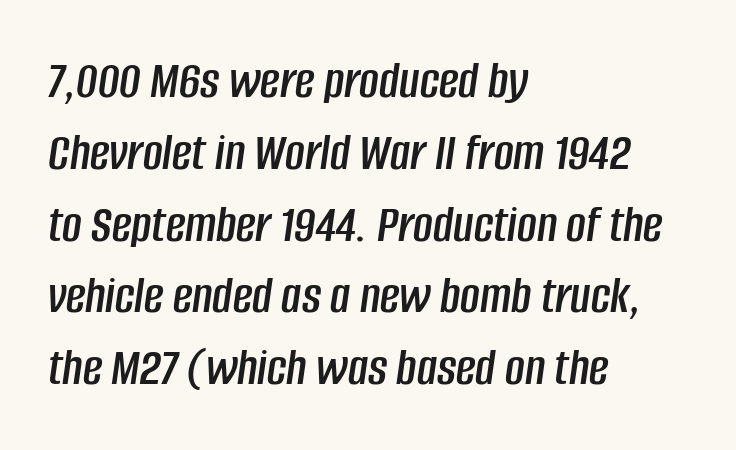
Q: Is the text italic (slanted)? A: Yes, it leans right by about 8 degrees.
Q: Is the text underlined? A: No.
Q: How is the paragraph aligned? A: Left-aligned.
Q: Is the spacing between letters normal or unusually wide? A: Normal.
Q: Is the spacing between lines tight, normal or loose? A: Normal.
Q: Width (condensed, normal, or wide)? A: Condensed.
Q: Stroke contrast? A: Low.
Q: x-height? A: Large.
Q: Monospaced? A: No.
